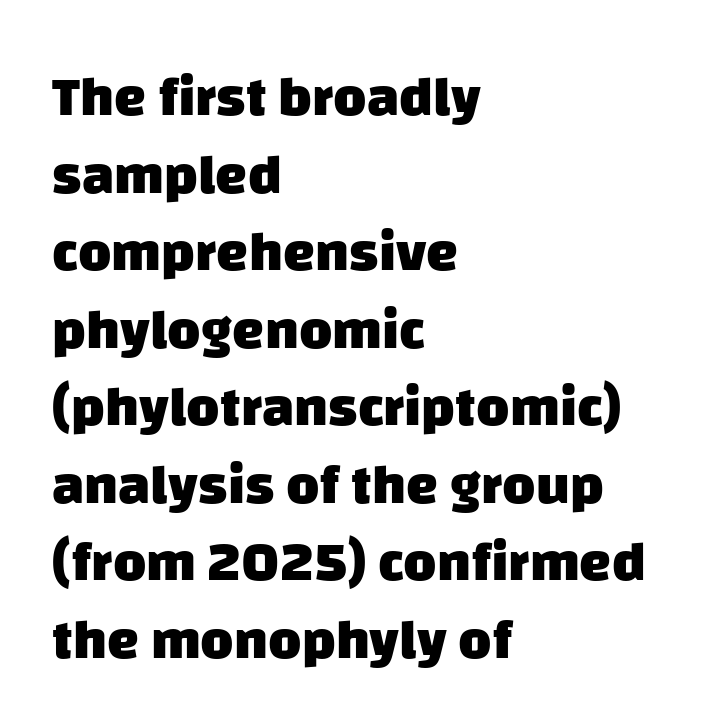
No extra tracking has been applied to these lines. Weight check: bold — yes, fully. Glance below the letters and you will spot only blank space. Layout note: lines flush left.
